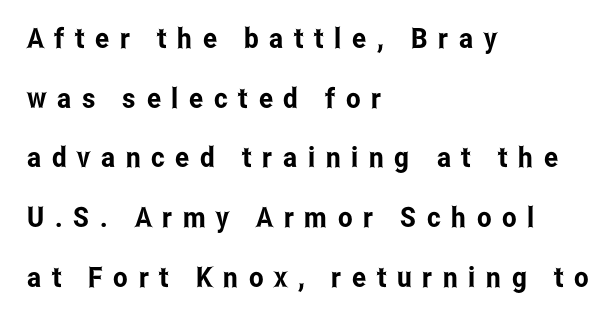
{"serif": "no", "italic": "no", "width": "condensed", "stroke_contrast": "low", "x_height": "medium", "monospaced": "no", "underline": "no", "align": "left", "line_spacing": "loose", "line_spacing_ratio": 2.13, "letter_spacing": "wide", "letter_spacing_em": 0.38, "glyph_px": 28}
